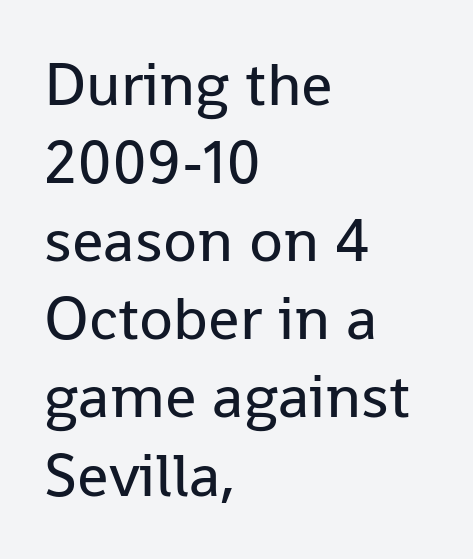
The image shows 62 px regular-weight sans-serif type, upright; set left-aligned, normal line spacing (1.26x), normal letter spacing, not underlined; low stroke contrast and a medium x-height.
